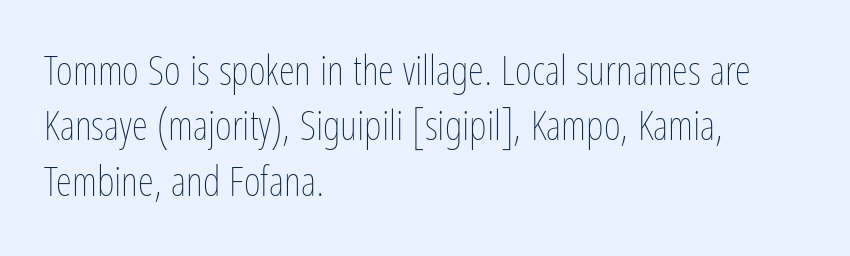
{"italic": "no", "bold": "no", "weight": "thin", "width": "condensed", "stroke_contrast": "low", "x_height": "medium", "monospaced": "no", "underline": "no", "align": "left", "line_spacing": "normal", "line_spacing_ratio": 1.35, "letter_spacing": "normal", "letter_spacing_em": 0.0, "glyph_px": 41}
